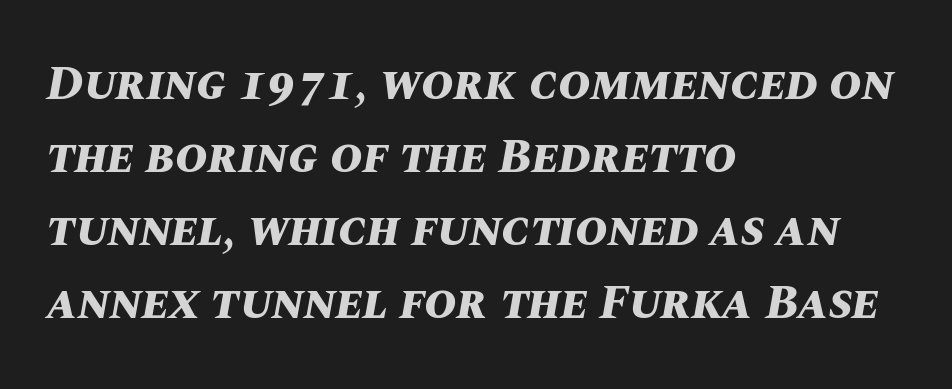
{"italic": "yes", "lean": "right", "slant_degrees": 10, "bold": "yes", "weight": "bold", "width": "normal", "stroke_contrast": "medium", "x_height": "large", "monospaced": "no", "underline": "no", "align": "left", "line_spacing": "normal", "line_spacing_ratio": 1.49, "letter_spacing": "normal", "letter_spacing_em": 0.0, "glyph_px": 49}
